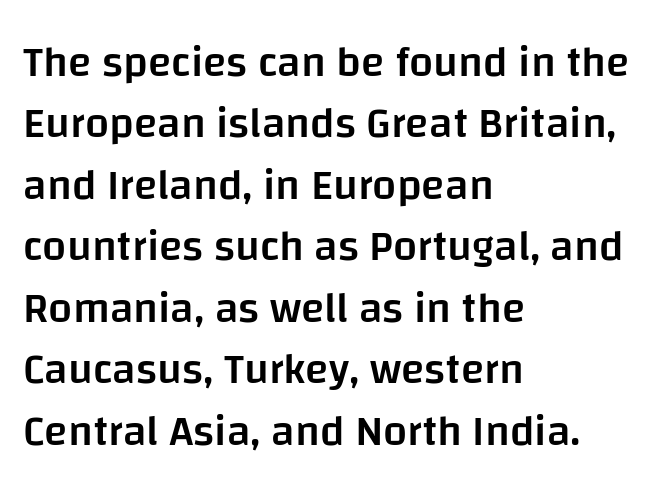
{"serif": "no", "italic": "no", "bold": "semi", "weight": "semibold", "width": "normal", "stroke_contrast": "low", "x_height": "large", "monospaced": "no", "underline": "no", "align": "left", "line_spacing": "normal", "line_spacing_ratio": 1.43, "letter_spacing": "normal", "letter_spacing_em": 0.0, "glyph_px": 43}
